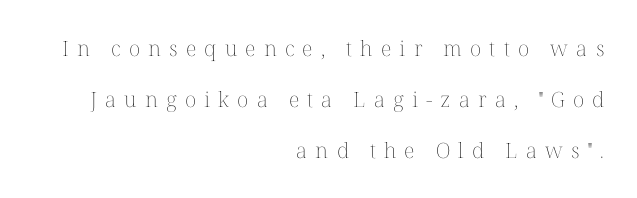
Q: Is the text bold? A: No.
Q: Is the text italic (slanted)? A: No, it is upright.
Q: Is the text underlined? A: No.
Q: How is the paragraph aligned? A: Right-aligned.
Q: Is the spacing between letters normal or unusually wide? A: Unusually wide.
Q: Is the spacing between lines tight, normal or loose? A: Loose.
